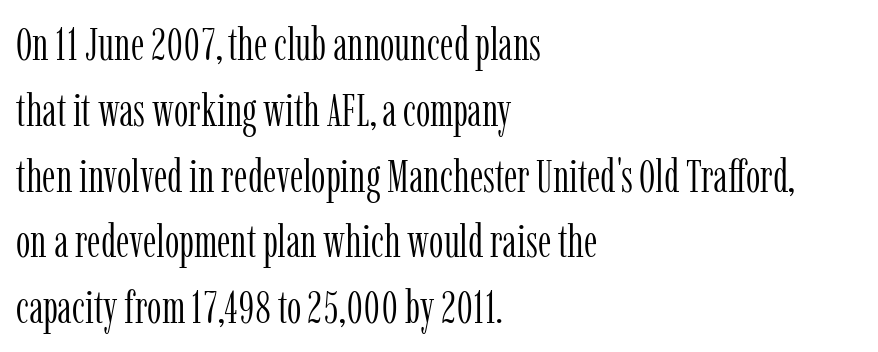
The image shows 46 px light, condensed serif type, upright; set left-aligned, normal line spacing (1.43x), normal letter spacing, not underlined; low stroke contrast and a medium x-height.
